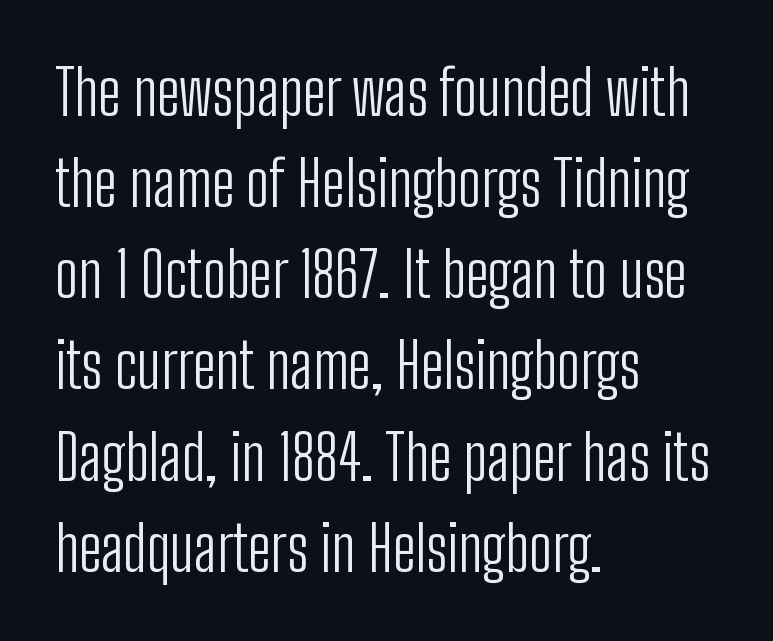
Q: Is the text bold? A: No.
Q: Is the text italic (slanted)? A: No, it is upright.
Q: Is the typeface a serif or a sans-serif typeface? A: Sans-serif.
Q: Is the text underlined? A: No.
Q: How is the paragraph aligned? A: Left-aligned.
Q: Is the spacing between letters normal or unusually wide? A: Normal.
Q: Is the spacing between lines tight, normal or loose? A: Normal.
Q: Width (condensed, normal, or wide)? A: Condensed.
Q: Stroke contrast? A: Low.
Q: x-height? A: Medium.
Q: Monospaced? A: No.
